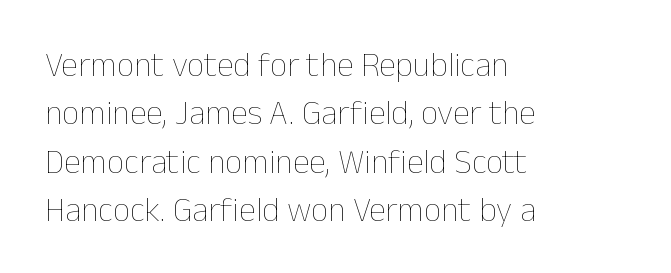
Q: Is the text bold? A: No.
Q: Is the text italic (slanted)? A: No, it is upright.
Q: Is the text underlined? A: No.
Q: How is the paragraph aligned? A: Left-aligned.
Q: Is the spacing between letters normal or unusually wide? A: Normal.
Q: Is the spacing between lines tight, normal or loose? A: Normal.
Q: Width (condensed, normal, or wide)? A: Normal.
Q: Stroke contrast? A: Low.
Q: x-height? A: Medium.
Q: Monospaced? A: No.
